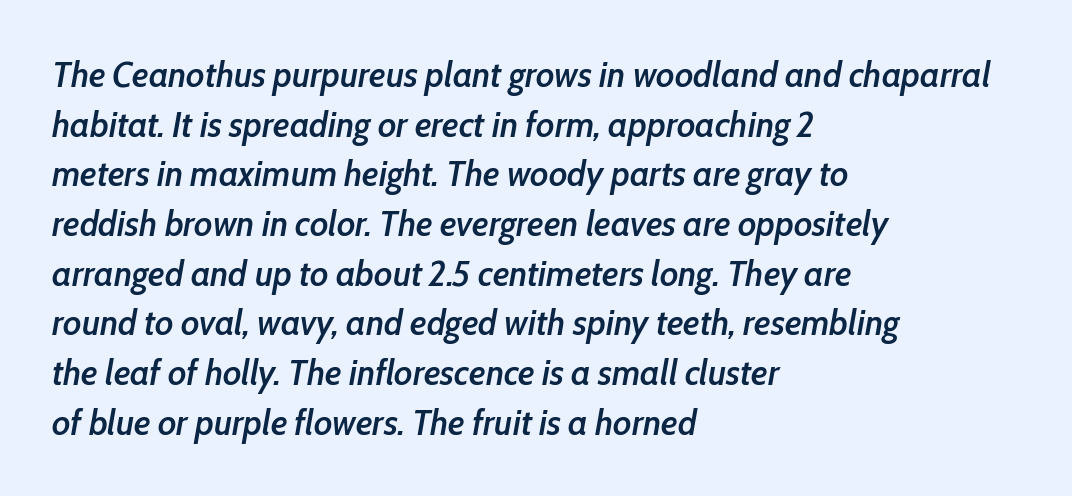
Q: Is the text bold? A: Semi-bold.
Q: Is the text italic (slanted)? A: Yes, it leans right by about 10 degrees.
Q: Is the text underlined? A: No.
Q: How is the paragraph aligned? A: Left-aligned.
Q: Is the spacing between letters normal or unusually wide? A: Normal.
Q: Is the spacing between lines tight, normal or loose? A: Normal.
Q: Width (condensed, normal, or wide)? A: Condensed.
Q: Stroke contrast? A: Low.
Q: x-height? A: Medium.
Q: Monospaced? A: No.
